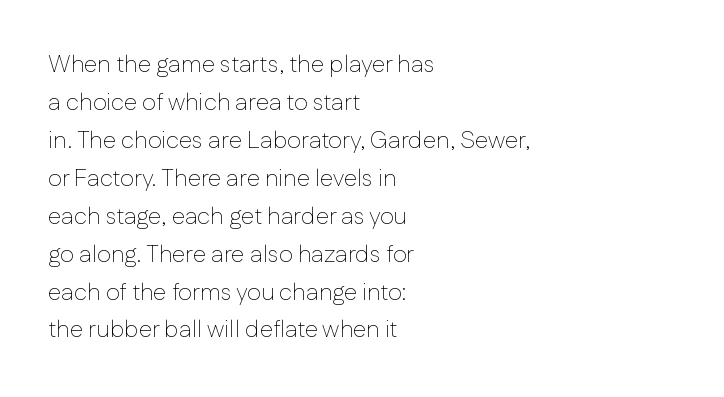
The image shows 24 px text type, upright; set left-aligned, normal line spacing (1.58x), normal letter spacing, not underlined.
